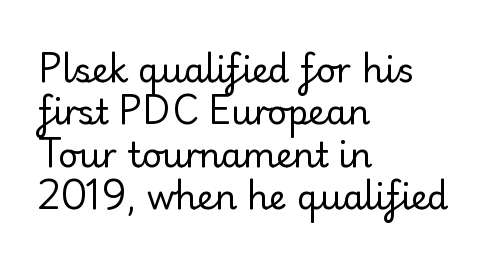
Q: Is the text bold? A: No.
Q: Is the text italic (slanted)? A: No, it is upright.
Q: Is the typeface a serif or a sans-serif typeface? A: Serif.
Q: Is the text underlined? A: No.
Q: How is the paragraph aligned? A: Left-aligned.
Q: Is the spacing between letters normal or unusually wide? A: Normal.
Q: Is the spacing between lines tight, normal or loose? A: Normal.
Q: Width (condensed, normal, or wide)? A: Normal.
Q: Stroke contrast? A: Low.
Q: x-height? A: Small.
Q: Monospaced? A: No.
